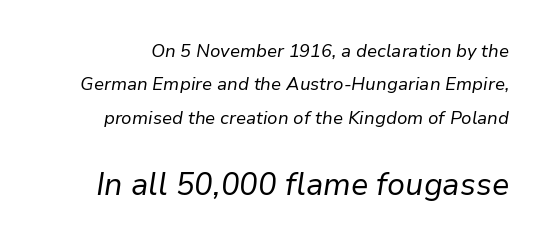
{"italic": "yes", "lean": "right", "slant_degrees": 9, "bold": "no", "weight": "regular", "width": "normal", "stroke_contrast": "low", "x_height": "medium", "monospaced": "no", "underline": "no", "line_spacing_ratio": 1.86, "letter_spacing": "normal", "letter_spacing_em": 0.0, "larger_block": "second", "size_ratio": 1.72, "glyph_px": 31}
